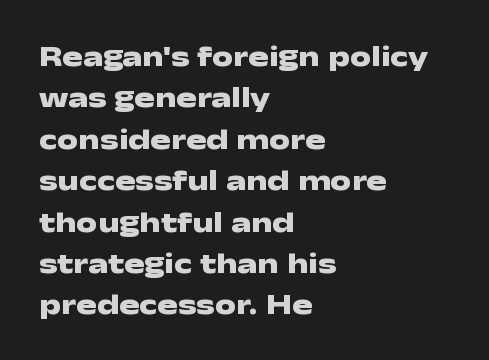
Q: Is the text bold? A: Yes.
Q: Is the text italic (slanted)? A: No, it is upright.
Q: Is the typeface a serif or a sans-serif typeface? A: Sans-serif.
Q: Is the text underlined? A: No.
Q: How is the paragraph aligned? A: Left-aligned.
Q: Is the spacing between letters normal or unusually wide? A: Normal.
Q: Is the spacing between lines tight, normal or loose? A: Normal.
Q: Width (condensed, normal, or wide)? A: Wide.
Q: Stroke contrast? A: Low.
Q: x-height? A: Medium.
Q: Monospaced? A: No.
